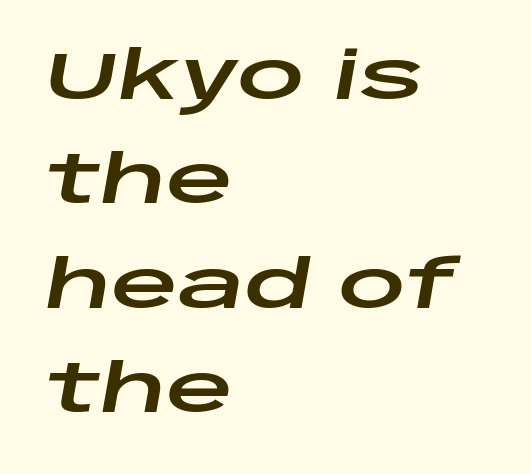
Q: Is the text italic (slanted)? A: Yes, it leans right by about 10 degrees.
Q: Is the text underlined? A: No.
Q: How is the paragraph aligned? A: Left-aligned.
Q: Is the spacing between letters normal or unusually wide? A: Normal.
Q: Is the spacing between lines tight, normal or loose? A: Normal.
Q: Width (condensed, normal, or wide)? A: Wide.
Q: Stroke contrast? A: Low.
Q: x-height? A: Large.
Q: Monospaced? A: No.
